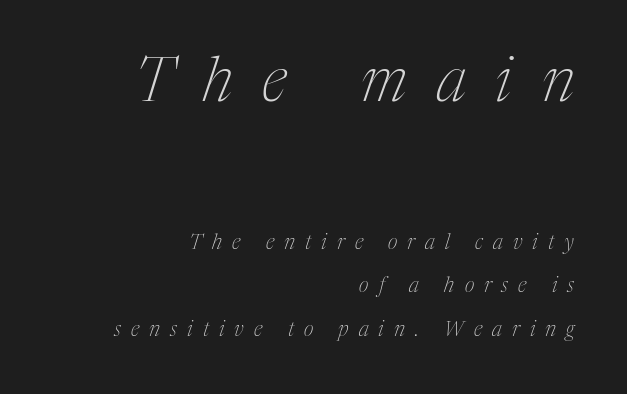
{"serif": "yes", "italic": "yes", "lean": "right", "slant_degrees": 17, "bold": "no", "weight": "thin", "width": "condensed", "stroke_contrast": "medium", "x_height": "medium", "monospaced": "no", "underline": "no", "align": "right", "line_spacing": "loose", "line_spacing_ratio": 2.08, "letter_spacing": "wide", "letter_spacing_em": 0.48, "larger_block": "first", "size_ratio": 2.95, "glyph_px": 62}
